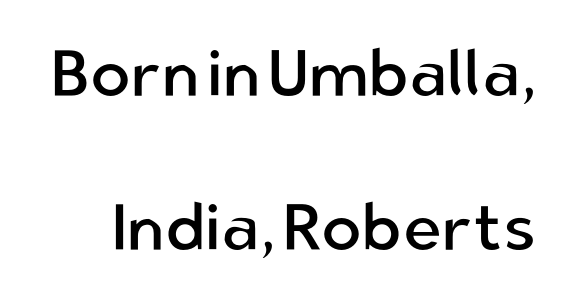
{"serif": "no", "italic": "no", "bold": "no", "weight": "regular", "width": "normal", "stroke_contrast": "low", "x_height": "medium", "monospaced": "no", "underline": "no", "line_spacing": "loose", "line_spacing_ratio": 2.33, "letter_spacing": "normal", "letter_spacing_em": 0.0, "glyph_px": 66}
